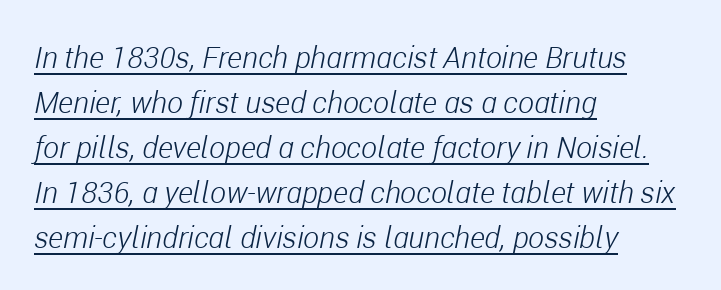
The image shows 30 px light, condensed type, italic (leaning right); set left-aligned, normal line spacing (1.5x), normal letter spacing, underlined; low stroke contrast and a medium x-height.
